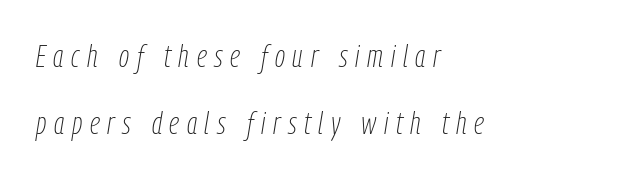
{"italic": "yes", "lean": "right", "slant_degrees": 9, "bold": "no", "weight": "thin", "width": "condensed", "stroke_contrast": "low", "x_height": "medium", "monospaced": "no", "underline": "no", "align": "left", "line_spacing": "loose", "line_spacing_ratio": 2.09, "letter_spacing": "wide", "letter_spacing_em": 0.24, "glyph_px": 32}
